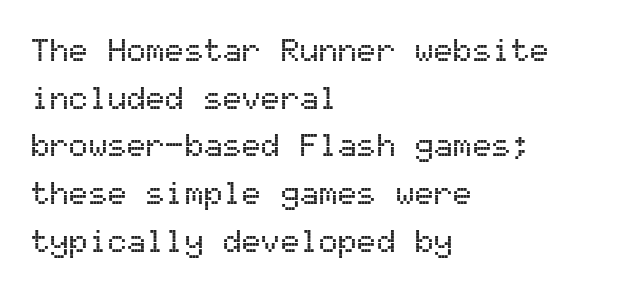
Q: Is the text italic (slanted)? A: No, it is upright.
Q: Is the typeface a serif or a sans-serif typeface? A: Sans-serif.
Q: Is the text underlined? A: No.
Q: How is the paragraph aligned? A: Left-aligned.
Q: Is the spacing between letters normal or unusually wide? A: Normal.
Q: Is the spacing between lines tight, normal or loose? A: Normal.
Q: Width (condensed, normal, or wide)? A: Normal.
Q: Stroke contrast? A: Medium.
Q: x-height? A: Medium.
Q: Monospaced? A: Yes.
